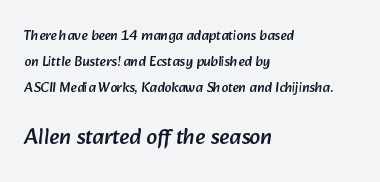
The image shows 22 px text type; set left-aligned, line spacing 1.85x, normal letter spacing, not underlined; the second (bottom) block is 1.57x larger.
